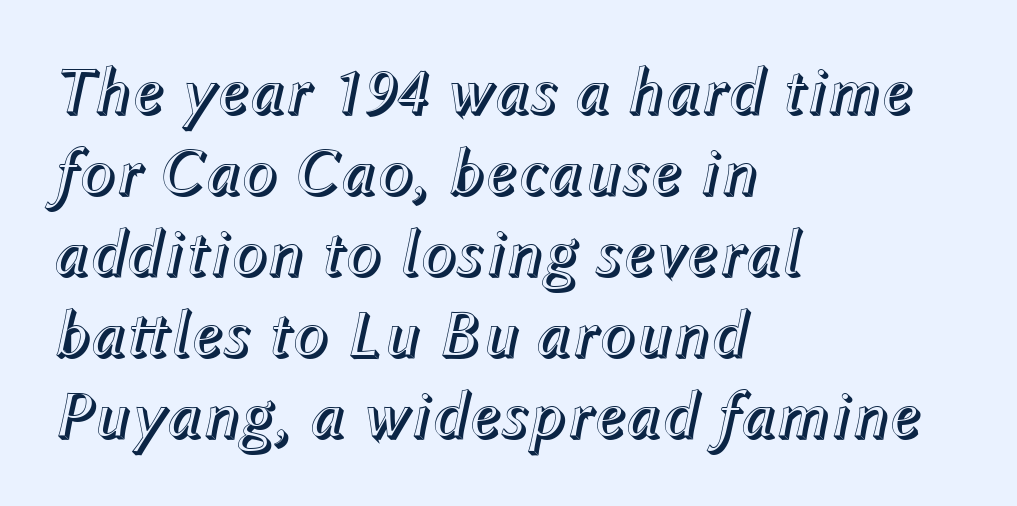
The image shows 67 px text type, italic (leaning right); set left-aligned, line spacing 1.21x, normal letter spacing, not underlined; a medium x-height.
